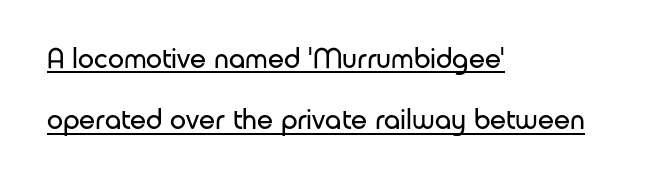
Q: Is the text bold? A: No.
Q: Is the text italic (slanted)? A: No, it is upright.
Q: Is the typeface a serif or a sans-serif typeface? A: Sans-serif.
Q: Is the text underlined? A: Yes.
Q: How is the paragraph aligned? A: Left-aligned.
Q: Is the spacing between letters normal or unusually wide? A: Normal.
Q: Is the spacing between lines tight, normal or loose? A: Loose.
Q: Width (condensed, normal, or wide)? A: Normal.
Q: Stroke contrast? A: Low.
Q: x-height? A: Medium.
Q: Monospaced? A: No.
